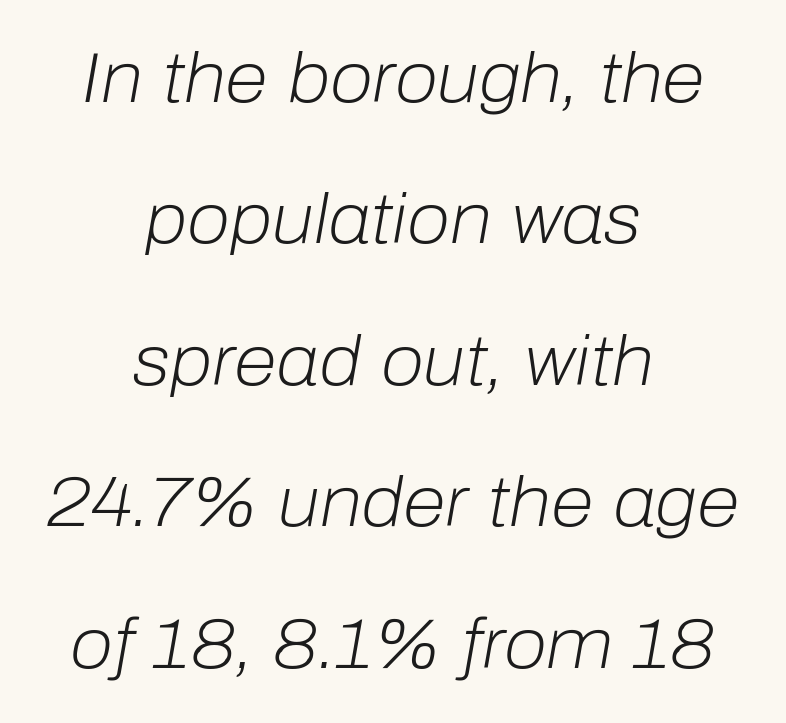
The image shows 70 px light type, italic (leaning right); set centered, loose line spacing (2.02x), normal letter spacing, not underlined; low stroke contrast and a medium x-height.
